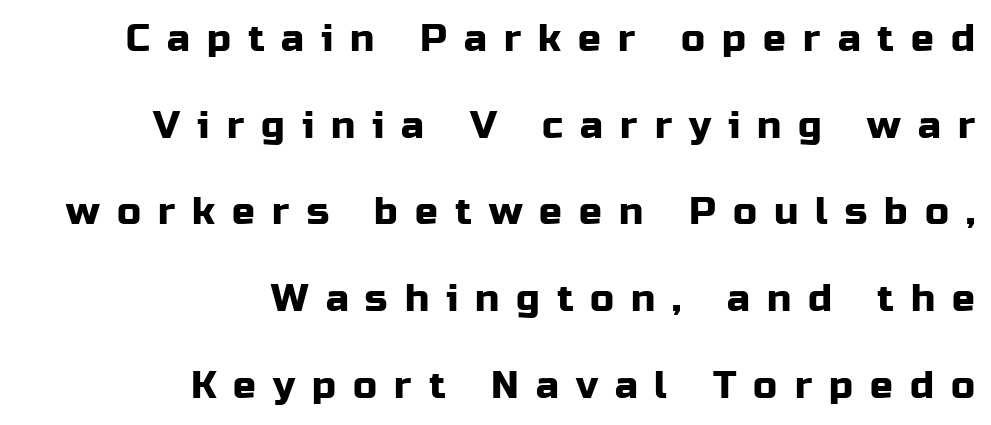
To sum up the face: it is a sans, with no serifs. Only glyphs here, with clear space below each row. Posture: upright roman. The setting favours the right margin, as signatures and pull-quotes sometimes do. Loose tracking; the words dissolve into strings of separated letters.
